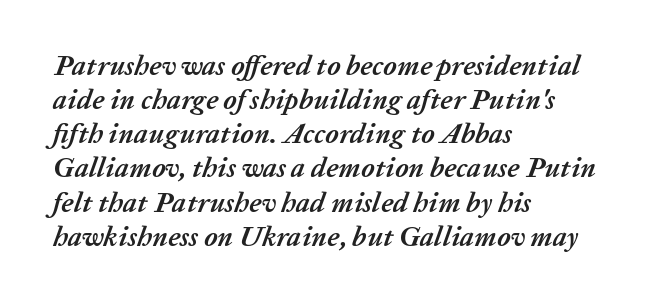
Descenders hang freely into open space. The letters advance in unequal steps, a hallmark of proportional type. Plenty of ink on the page — the face is bold. The rag falls on the right side of this text block. Slant detected: the letters are inclined.
